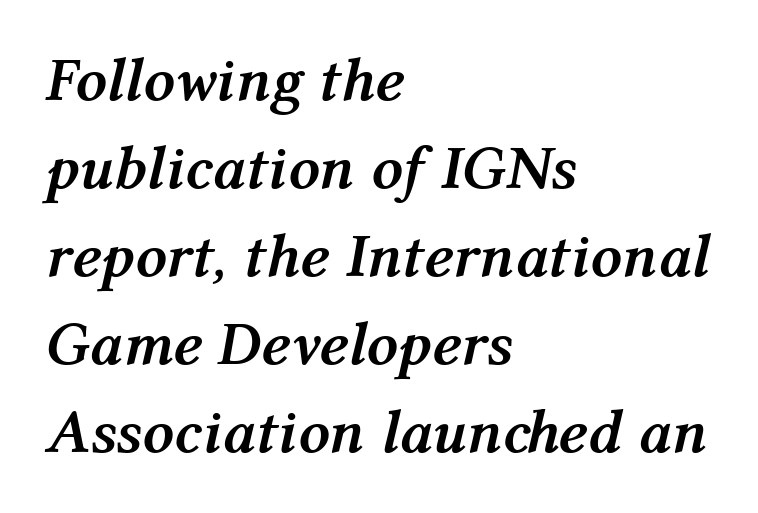
Looks like regular typesetting: each glyph gets only the width it needs. Strokes here are thick enough to call this a true bold. This is oblique type, the kind used for emphasis or titles. Type without underlining. A student would call this left alignment; a typographer would say flush left, rag right.
